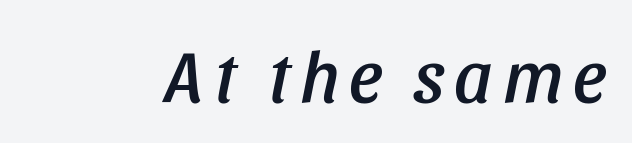
{"italic": "yes", "lean": "right", "slant_degrees": 11, "width": "condensed", "stroke_contrast": "low", "x_height": "large", "monospaced": "no", "underline": "no", "glyph_px": 73}
